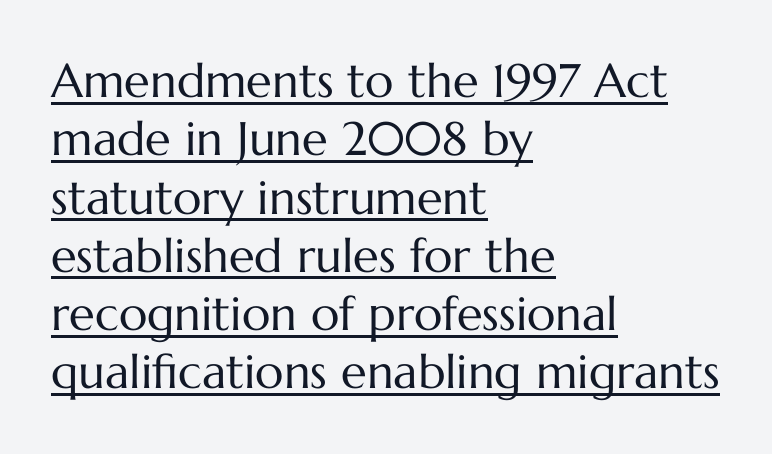
Which margin do the lines hug? The left one — the right edge is uneven. Each stroke keeps to a modest, everyday thickness or less. Think of a printed novel: that variable character pitch is what you see here. Every character sits straight up, as roman type does. The sample's only ornament is a line tracing under the words.
